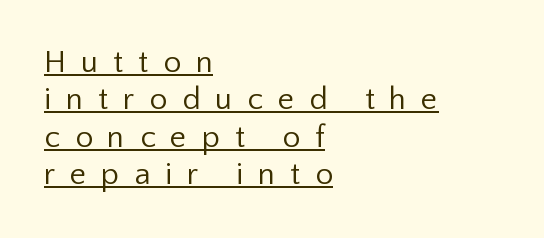
Is this a fixed-width face? No — the glyphs have proportional, varying widths. The designer went with a sans here, leaving each stem footless. The setting favours the left margin, as ordinary paragraphs usually do. Look at the tracking — it's clearly loosened, letters drifting apart.
